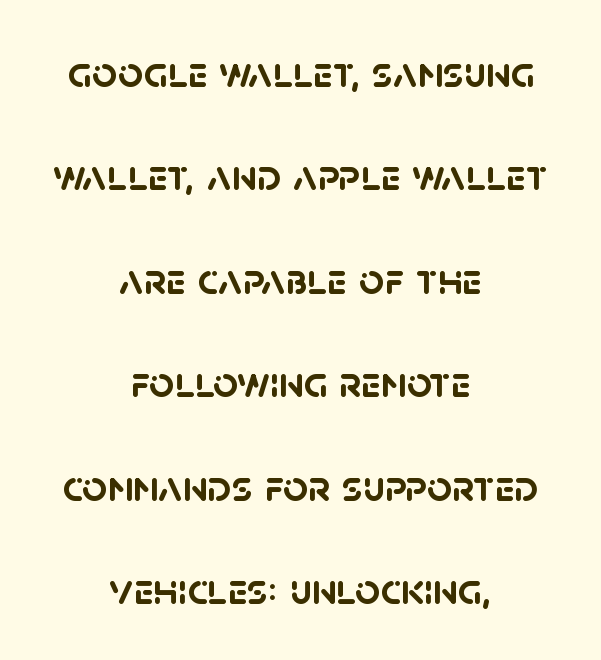
{"serif": "no", "bold": "yes", "weight": "semibold", "width": "normal", "stroke_contrast": "low", "x_height": "large", "monospaced": "no", "underline": "no", "align": "center", "line_spacing": "loose", "line_spacing_ratio": 2.35, "letter_spacing": "normal", "letter_spacing_em": 0.0, "glyph_px": 44}
